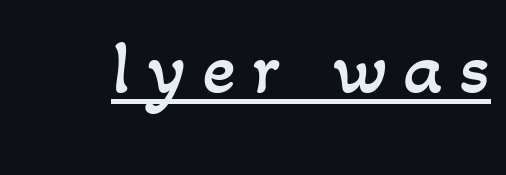
{"bold": "no", "weight": "regular", "width": "normal", "stroke_contrast": "low", "x_height": "small", "monospaced": "no", "underline": "yes", "letter_spacing": "wide", "letter_spacing_em": 0.2, "glyph_px": 79}
